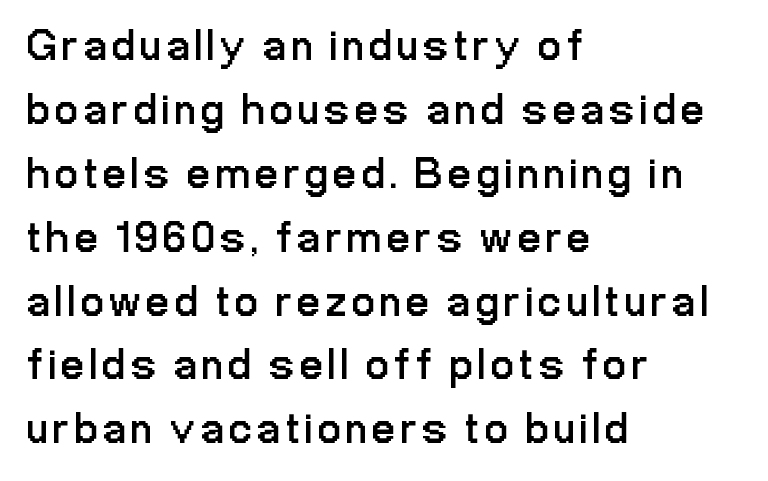
If you drew a line through each stem, it would be perfectly vertical. Rule under the text: the space is simply empty. Stroke mass is kept to a normal reading level or below. Proportional: the letters do not fall into vertical columns. Regarding serifs, this sample does without them. The paragraph has a hard left edge and a soft right edge.
